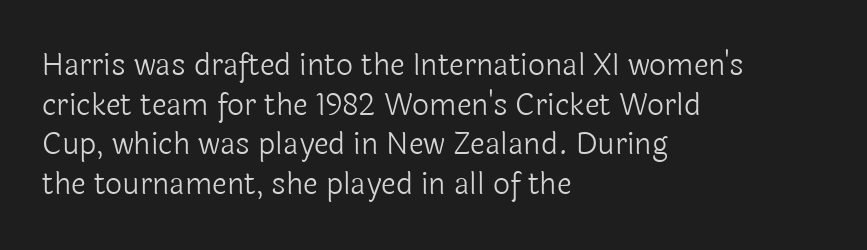
The image shows 30 px light sans-serif type, upright; set left-aligned, normal line spacing (1.32x), normal letter spacing, not underlined; a medium x-height.
